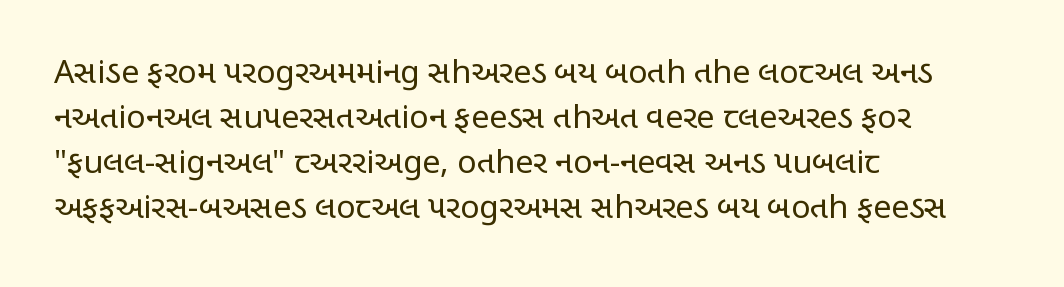
Q: Is the text bold? A: No.
Q: Is the text italic (slanted)? A: No, it is upright.
Q: Is the typeface a serif or a sans-serif typeface? A: Sans-serif.
Q: Is the text underlined? A: No.
Q: How is the paragraph aligned? A: Left-aligned.
Q: Is the spacing between letters normal or unusually wide? A: Normal.
Q: Is the spacing between lines tight, normal or loose? A: Normal.
Q: Width (condensed, normal, or wide)? A: Condensed.
Q: Stroke contrast? A: Low.
Q: x-height? A: Large.
Q: Monospaced? A: No.
